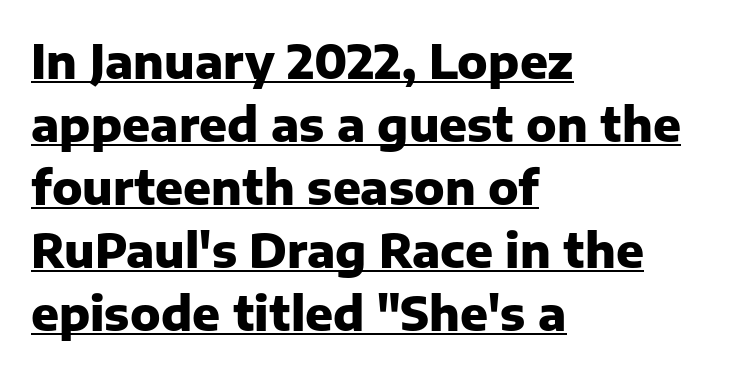
Q: Is the text bold? A: Yes.
Q: Is the text italic (slanted)? A: No, it is upright.
Q: Is the typeface a serif or a sans-serif typeface? A: Sans-serif.
Q: Is the text underlined? A: Yes.
Q: How is the paragraph aligned? A: Left-aligned.
Q: Is the spacing between letters normal or unusually wide? A: Normal.
Q: Is the spacing between lines tight, normal or loose? A: Normal.
Q: Width (condensed, normal, or wide)? A: Normal.
Q: Stroke contrast? A: Low.
Q: x-height? A: Medium.
Q: Monospaced? A: No.
